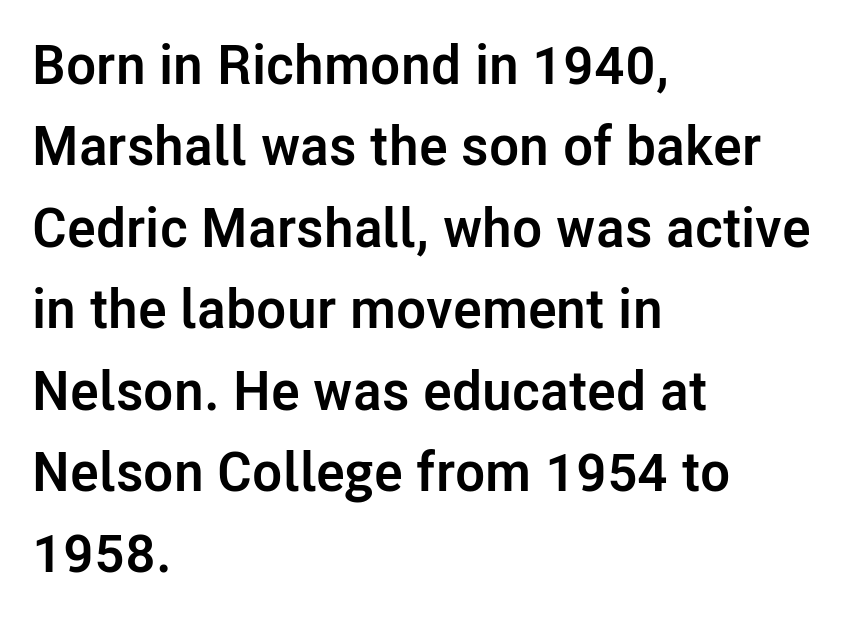
Beneath every word, the page is bare. A full-strength bold gives these letters their thick strokes. In terms of letterform style, serifs are entirely absent. Vertically, the passage feels balanced, rows spaced as you'd expect.
